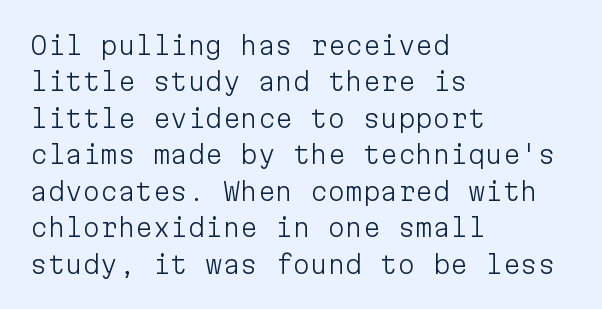
{"italic": "no", "bold": "no", "underline": "no", "align": "left", "line_spacing": "normal", "line_spacing_ratio": 1.46, "letter_spacing": "normal", "letter_spacing_em": 0.0, "glyph_px": 25}
